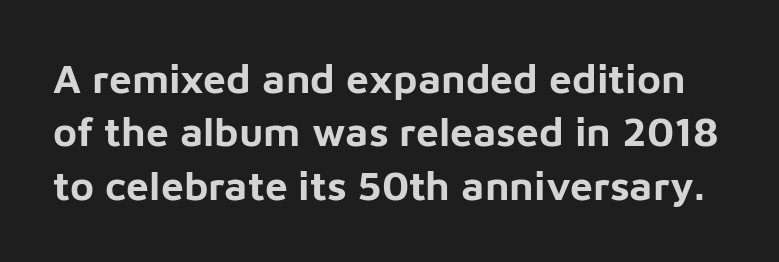
The image shows 41 px bold sans-serif type, upright; set normal line spacing (1.3x), normal letter spacing, not underlined; low stroke contrast and a medium x-height.
